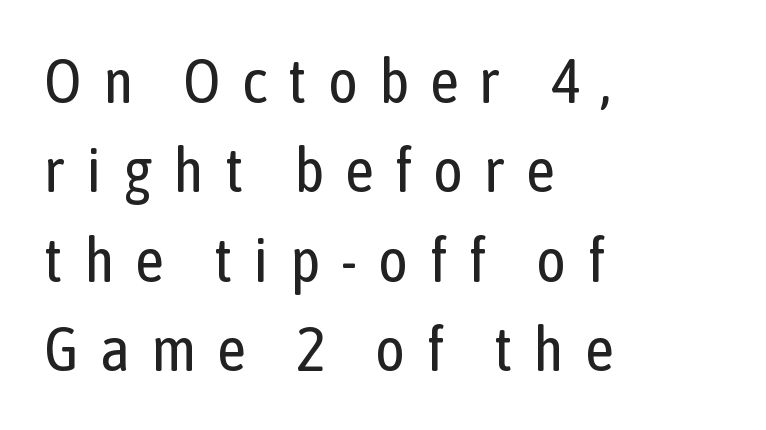
The weight tops out at a normal text grade. The lettering holds an erect, upright posture throughout. The face used here is rendered with a markedly widened letterfit. Alignment: flush left.
